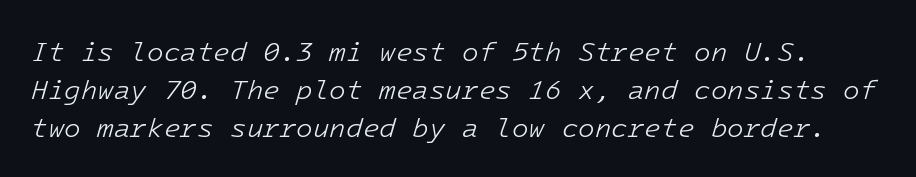
Q: Is the text bold? A: No.
Q: Is the text italic (slanted)? A: Yes, it leans right by about 16 degrees.
Q: Is the text underlined? A: No.
Q: Is the spacing between letters normal or unusually wide? A: Normal.
Q: Is the spacing between lines tight, normal or loose? A: Normal.
